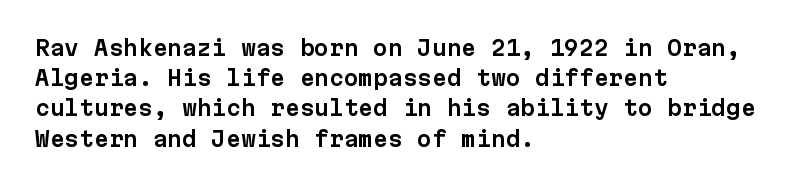
The lines sit at an ordinary, default distance from one another. In terms of posture, this sample is upright. What stands out about the letter spacing? Nothing — it is the standard amount. Leftover space on each line is placed entirely after the last word. Check the space under the baseline: it is left empty.
